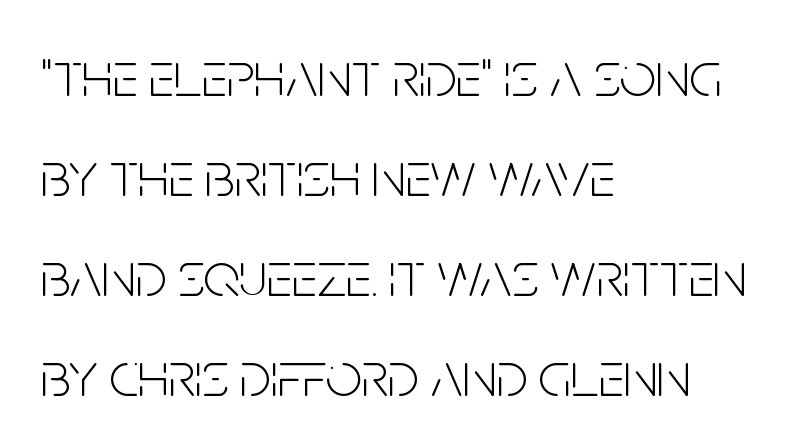
The image shows 64 px light, condensed sans-serif type, upright; set left-aligned, normal line spacing (1.56x), normal letter spacing, not underlined; low stroke contrast and a large x-height.
